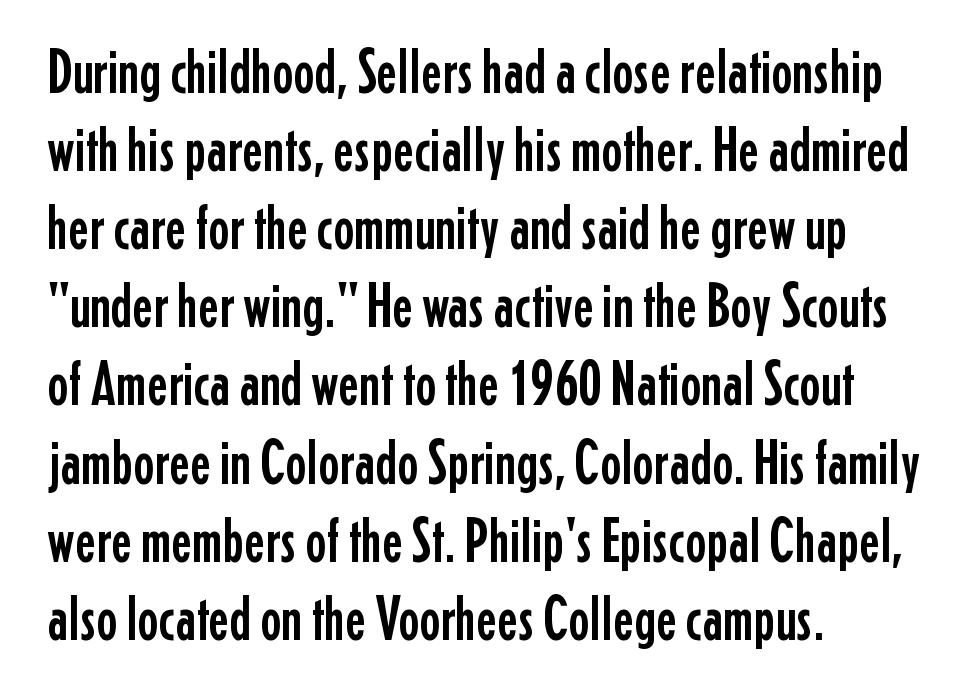
The image shows 63 px condensed sans-serif type, upright; set left-aligned, line spacing 1.24x, normal letter spacing, not underlined; low stroke contrast and a medium x-height.
